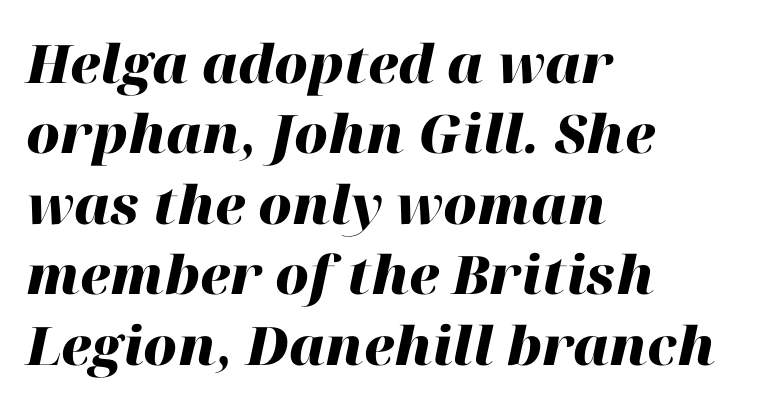
Clear beneath every line of the passage. If you drew a ruler down the left edge, every line would touch it. A typesetter would call this proportional, since set widths differ per character. The lines sit at an ordinary, default distance from one another.
